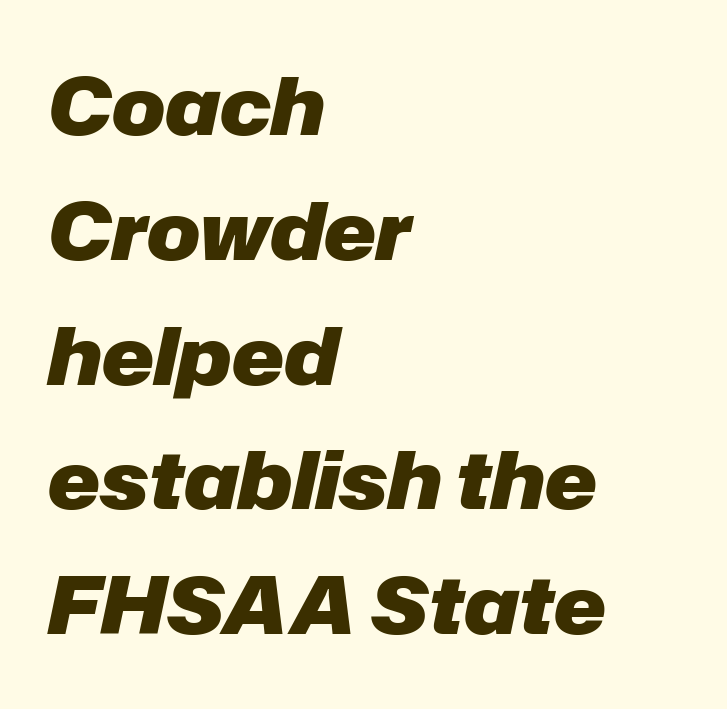
Q: Is the text bold? A: Yes.
Q: Is the text italic (slanted)? A: Yes, it leans right by about 12 degrees.
Q: Is the text underlined? A: No.
Q: How is the paragraph aligned? A: Left-aligned.
Q: Is the spacing between letters normal or unusually wide? A: Normal.
Q: Is the spacing between lines tight, normal or loose? A: Normal.
Q: Width (condensed, normal, or wide)? A: Normal.
Q: Stroke contrast? A: Low.
Q: x-height? A: Medium.
Q: Monospaced? A: No.
